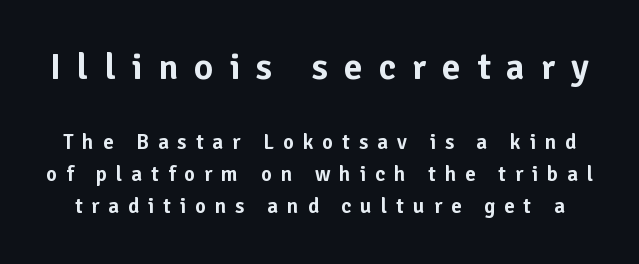
Q: Is the text italic (slanted)? A: No, it is upright.
Q: Is the typeface a serif or a sans-serif typeface? A: Sans-serif.
Q: Is the text underlined? A: No.
Q: Is the spacing between letters normal or unusually wide? A: Unusually wide.
Q: Is the spacing between lines tight, normal or loose? A: Normal.
Q: Which block of text is set in a larger size, the first (top) or the second (bottom)? A: The first (top) one.
Q: Width (condensed, normal, or wide)? A: Normal.
Q: Stroke contrast? A: Low.
Q: x-height? A: Medium.
Q: Monospaced? A: No.
